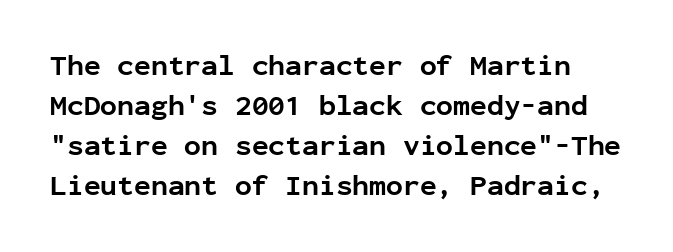
The image shows 28 px bold sans-serif type, upright, monospaced; set normal line spacing (1.43x), normal letter spacing, not underlined; low stroke contrast and a medium x-height.
